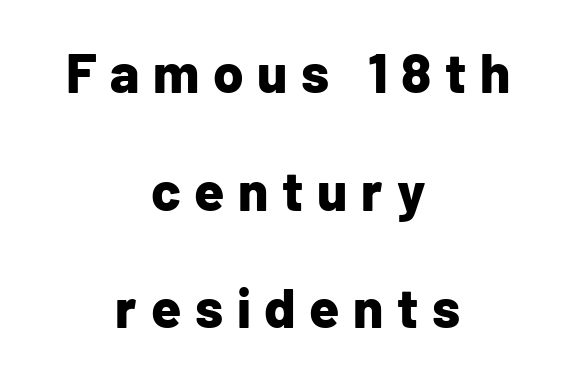
{"serif": "no", "italic": "no", "bold": "yes", "weight": "bold", "width": "normal", "stroke_contrast": "low", "x_height": "medium", "monospaced": "no", "underline": "no", "align": "center", "line_spacing": "loose", "line_spacing_ratio": 2.14, "letter_spacing": "wide", "letter_spacing_em": 0.25, "glyph_px": 55}
